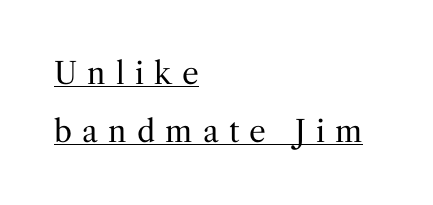
Q: Is the text bold? A: No.
Q: Is the text italic (slanted)? A: No, it is upright.
Q: Is the typeface a serif or a sans-serif typeface? A: Serif.
Q: Is the text underlined? A: Yes.
Q: How is the paragraph aligned? A: Left-aligned.
Q: Is the spacing between letters normal or unusually wide? A: Unusually wide.
Q: Is the spacing between lines tight, normal or loose? A: Loose.
Q: Width (condensed, normal, or wide)? A: Normal.
Q: Stroke contrast? A: Medium.
Q: x-height? A: Medium.
Q: Monospaced? A: No.
